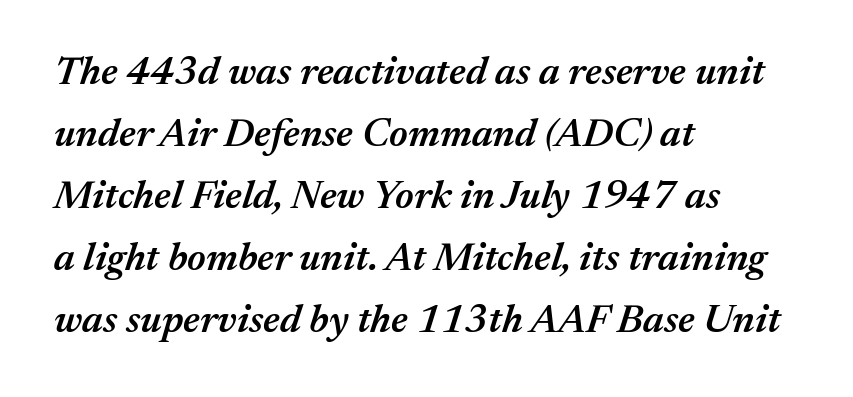
In terms of letterspacing, this is plain default setting. This block has exactly the height ordinary leading produces. The font's italic variant was chosen for this text. The glyphs have the mass of a demibold cut, below bold. Clear beneath every line of the passage.
